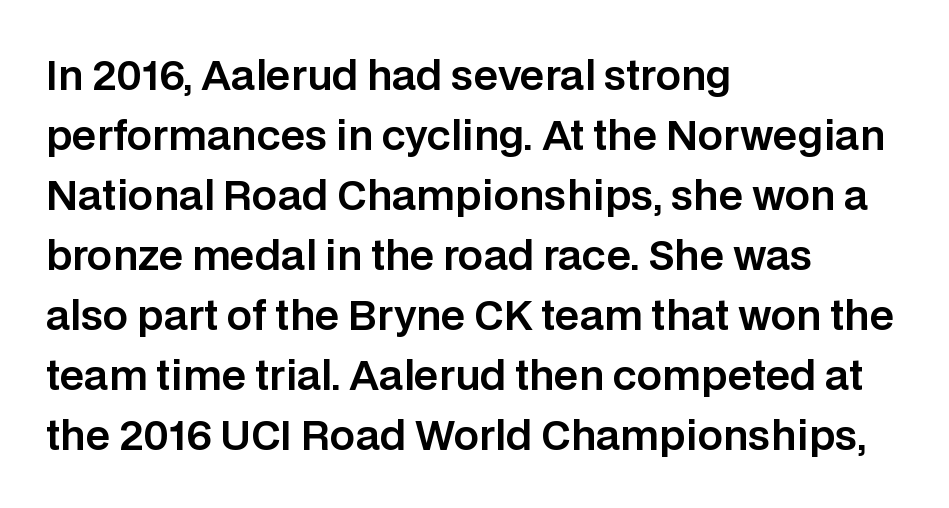
Successive baselines arrive at the customary interval. Inter-character spacing is left at the font's built-in metrics. Every row of glyphs begins at an identical x-position on the left. This is sans-serif lettering, the kind often seen on screens and signage. A roman cut, with each character standing at attention. Honestly, there is no underline to notice here at all.
